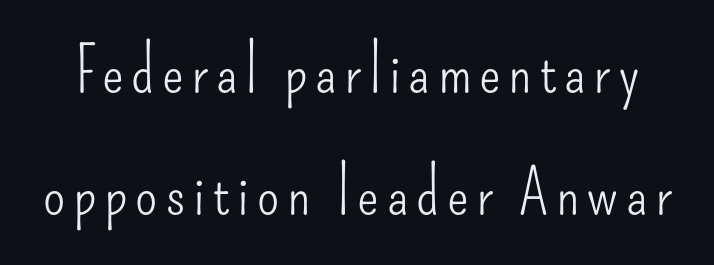
Q: Is the text bold? A: No.
Q: Is the text italic (slanted)? A: No, it is upright.
Q: Is the typeface a serif or a sans-serif typeface? A: Sans-serif.
Q: Is the text underlined? A: No.
Q: Is the spacing between lines tight, normal or loose? A: Loose.
Q: Width (condensed, normal, or wide)? A: Condensed.
Q: Stroke contrast? A: Low.
Q: x-height? A: Small.
Q: Monospaced? A: No.
